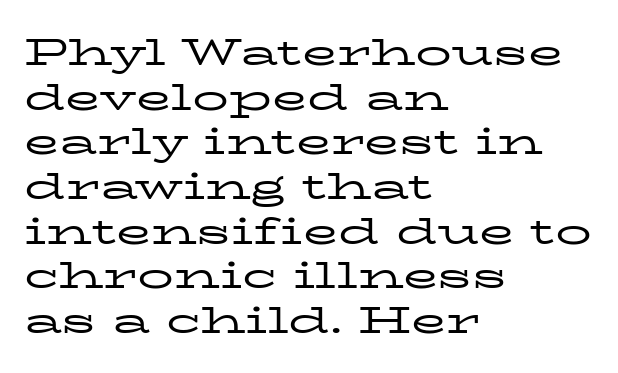
Yep, those are serifs on the letters. Nothing unusual about the tracking: characters are spaced as the font intends. The zone under the glyphs is completely vacant. These lines stack with their left ends in a neat column. The face used here is proportionally spaced, like ordinary book or web type. Weight: not bold — regular or lighter.
